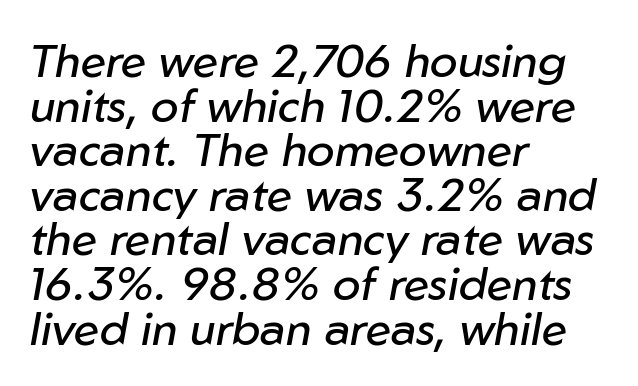
{"italic": "yes", "lean": "right", "slant_degrees": 10, "bold": "no", "weight": "regular", "width": "normal", "stroke_contrast": "low", "x_height": "medium", "monospaced": "no", "underline": "no", "align": "left", "line_spacing": "tight", "line_spacing_ratio": 0.97, "letter_spacing": "normal", "letter_spacing_em": 0.0, "glyph_px": 46}
